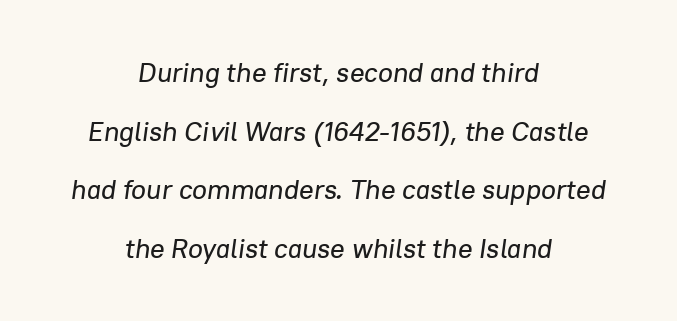
The image shows 27 px text type, italic (leaning right); set centered, loose line spacing (2.17x), normal letter spacing, not underlined.
